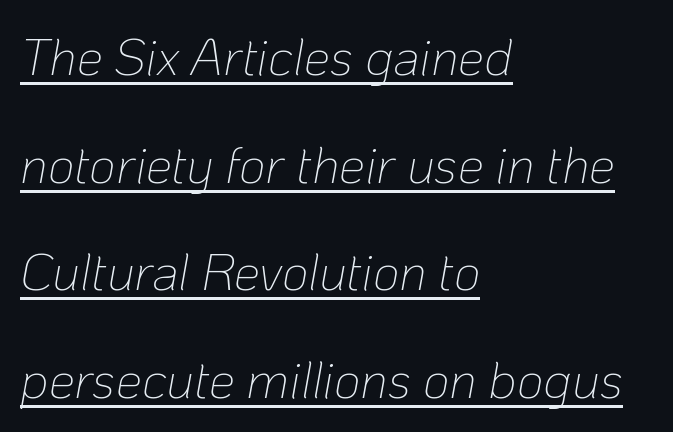
{"italic": "yes", "lean": "right", "slant_degrees": 10, "bold": "no", "weight": "thin", "width": "normal", "stroke_contrast": "low", "x_height": "medium", "monospaced": "no", "underline": "yes", "align": "left", "line_spacing": "loose", "line_spacing_ratio": 2.07, "letter_spacing": "normal", "letter_spacing_em": 0.0, "glyph_px": 52}
